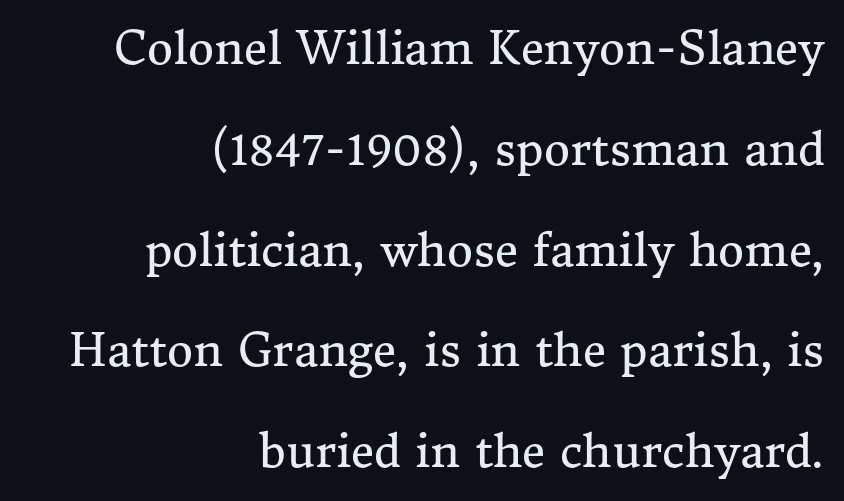
Q: Is the text bold? A: No.
Q: Is the text italic (slanted)? A: No, it is upright.
Q: Is the typeface a serif or a sans-serif typeface? A: Serif.
Q: Is the text underlined? A: No.
Q: How is the paragraph aligned? A: Right-aligned.
Q: Is the spacing between letters normal or unusually wide? A: Normal.
Q: Is the spacing between lines tight, normal or loose? A: Loose.
Q: Width (condensed, normal, or wide)? A: Normal.
Q: Stroke contrast? A: Medium.
Q: x-height? A: Medium.
Q: Monospaced? A: No.
